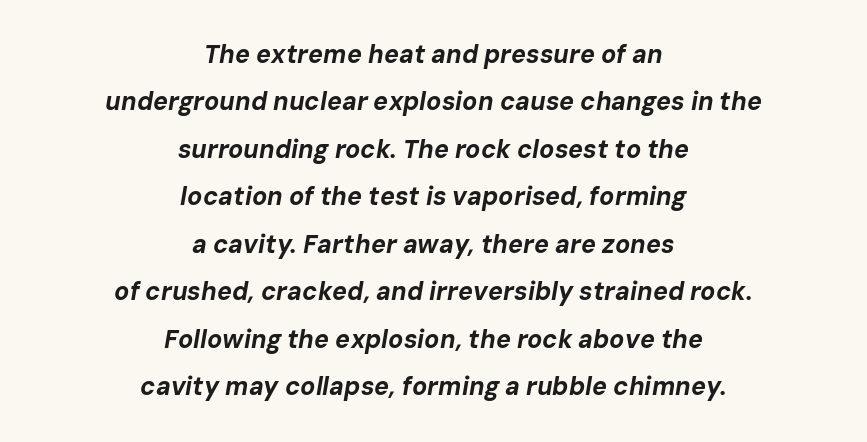
Q: Is the text bold? A: Yes.
Q: Is the text italic (slanted)? A: Yes, it leans right by about 10 degrees.
Q: Is the text underlined? A: No.
Q: How is the paragraph aligned? A: Centered.
Q: Is the spacing between letters normal or unusually wide? A: Normal.
Q: Is the spacing between lines tight, normal or loose? A: Loose.
